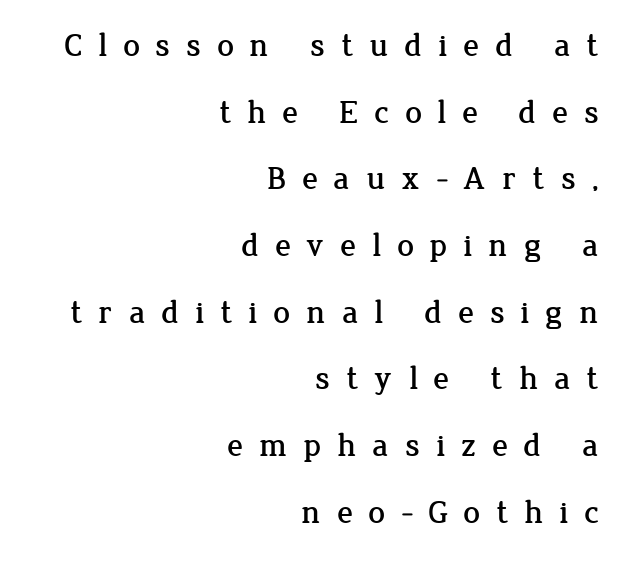
The image shows 33 px serif type, upright; set right-aligned, loose line spacing (2.02x), unusually wide letter spacing (+0.48 em), not underlined; low stroke contrast and a medium x-height.
